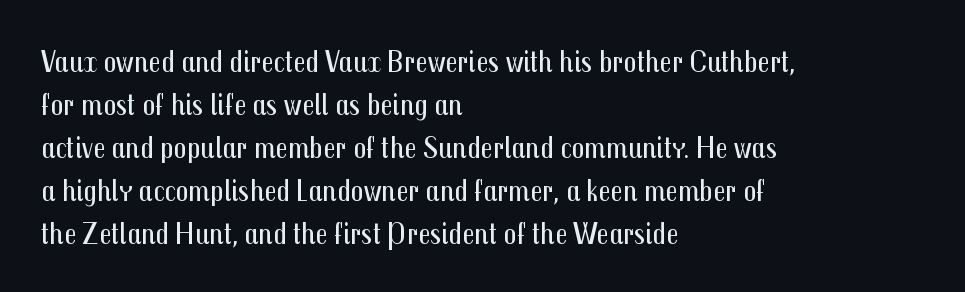
The image shows 32 px regular-weight, condensed sans-serif type, upright; set left-aligned, normal line spacing (1.34x), normal letter spacing, not underlined; medium stroke contrast and a medium x-height.
